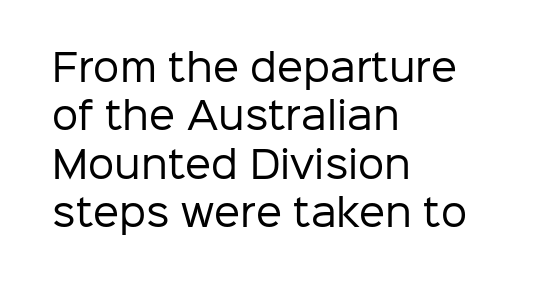
{"serif": "no", "italic": "no", "bold": "no", "weight": "regular", "width": "normal", "stroke_contrast": "low", "x_height": "medium", "monospaced": "no", "underline": "no", "align": "left", "line_spacing": "normal", "line_spacing_ratio": 1.31, "letter_spacing": "normal", "letter_spacing_em": 0.0, "glyph_px": 37}
